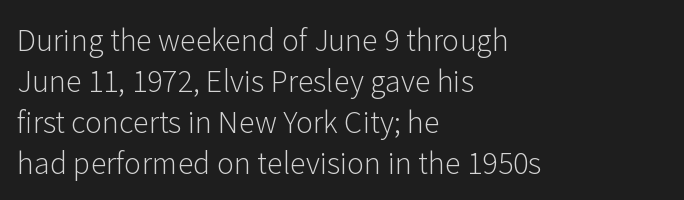
Q: Is the text bold? A: No.
Q: Is the text italic (slanted)? A: No, it is upright.
Q: Is the typeface a serif or a sans-serif typeface? A: Sans-serif.
Q: Is the text underlined? A: No.
Q: How is the paragraph aligned? A: Left-aligned.
Q: Is the spacing between letters normal or unusually wide? A: Normal.
Q: Is the spacing between lines tight, normal or loose? A: Normal.
Q: Width (condensed, normal, or wide)? A: Normal.
Q: Stroke contrast? A: Low.
Q: x-height? A: Medium.
Q: Monospaced? A: No.
